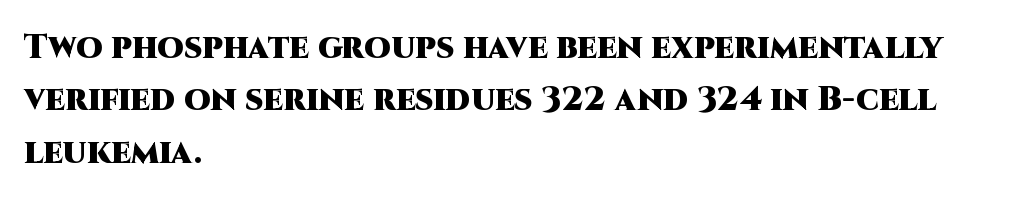
These lines stack with their left ends in a neat column. A sans-serif font was chosen for this passage. These lines were composed using upright roman letters. How would I describe the line gaps? Plain and ordinary. Strong, thick strokes mark this as bold type.
